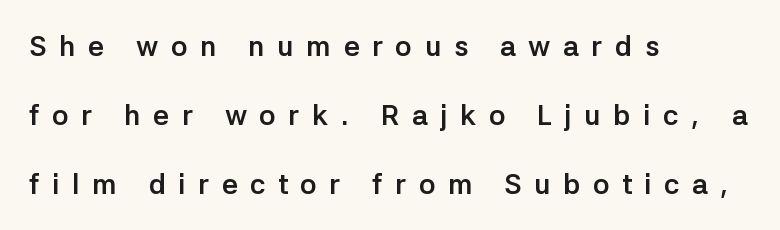
{"serif": "no", "italic": "no", "bold": "yes", "weight": "semibold", "width": "normal", "stroke_contrast": "low", "x_height": "medium", "monospaced": "no", "underline": "no", "align": "left", "line_spacing": "loose", "line_spacing_ratio": 2.46, "letter_spacing": "wide", "letter_spacing_em": 0.45, "glyph_px": 28}
